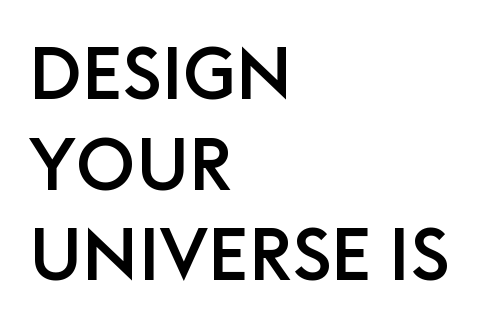
The image shows 73 px sans-serif type, upright; set left-aligned, line spacing 1.24x, normal letter spacing, not underlined; low stroke contrast and a large x-height.
